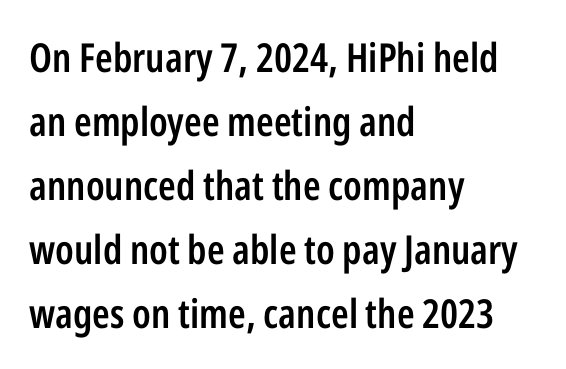
Q: Is the text bold? A: Semi-bold.
Q: Is the text italic (slanted)? A: No, it is upright.
Q: Is the typeface a serif or a sans-serif typeface? A: Sans-serif.
Q: Is the text underlined? A: No.
Q: How is the paragraph aligned? A: Left-aligned.
Q: Is the spacing between letters normal or unusually wide? A: Normal.
Q: Is the spacing between lines tight, normal or loose? A: Normal.
Q: Width (condensed, normal, or wide)? A: Condensed.
Q: Stroke contrast? A: Low.
Q: x-height? A: Medium.
Q: Monospaced? A: No.
